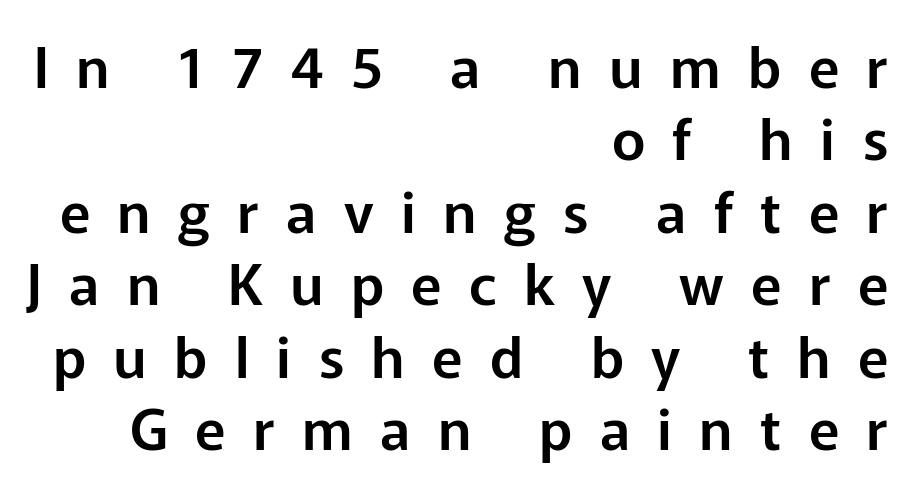
Q: Is the text italic (slanted)? A: No, it is upright.
Q: Is the typeface a serif or a sans-serif typeface? A: Sans-serif.
Q: Is the text underlined? A: No.
Q: How is the paragraph aligned? A: Right-aligned.
Q: Is the spacing between letters normal or unusually wide? A: Unusually wide.
Q: Is the spacing between lines tight, normal or loose? A: Normal.
Q: Width (condensed, normal, or wide)? A: Normal.
Q: Stroke contrast? A: Low.
Q: x-height? A: Medium.
Q: Monospaced? A: No.
